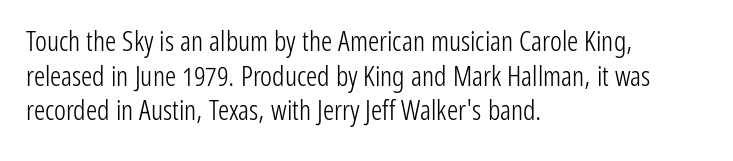
The image shows 28 px light, condensed sans-serif type, upright; set left-aligned, line spacing 1.24x, normal letter spacing, not underlined; low stroke contrast and a medium x-height.
